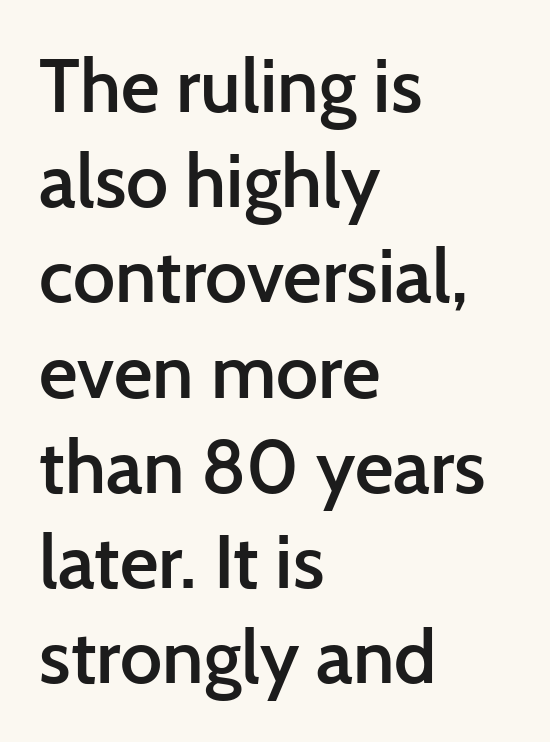
The image shows 75 px semibold sans-serif type, upright; set left-aligned, normal line spacing (1.27x), normal letter spacing, not underlined; low stroke contrast and a medium x-height.
